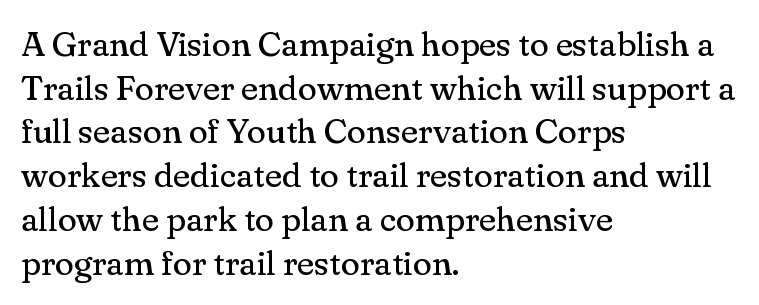
Vertical strokes here are truly vertical. The characters display serif detailing at their extremities. Leftover space on each line is placed entirely after the last word. The passage shown is typed in a proportional face where columns would drift. The passage shown is not bold in any degree.
